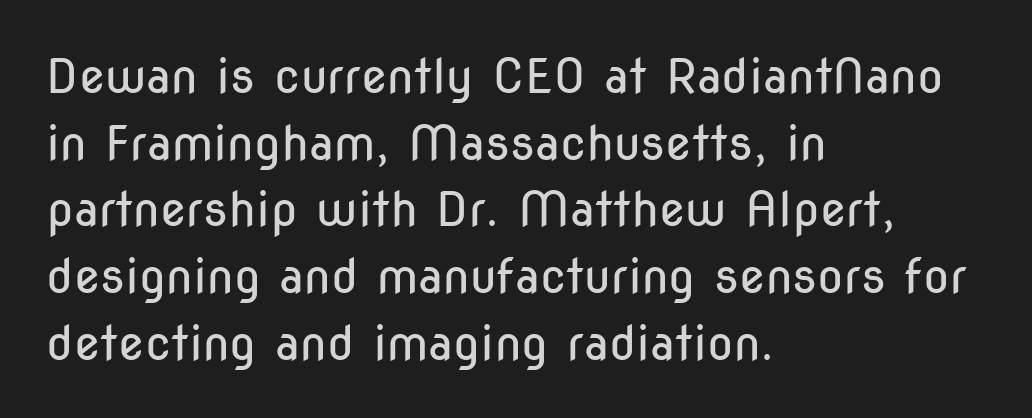
{"serif": "no", "italic": "no", "bold": "no", "weight": "regular", "width": "condensed", "stroke_contrast": "low", "x_height": "medium", "monospaced": "no", "underline": "no", "align": "left", "line_spacing": "normal", "line_spacing_ratio": 1.39, "letter_spacing": "normal", "letter_spacing_em": 0.0, "glyph_px": 48}
